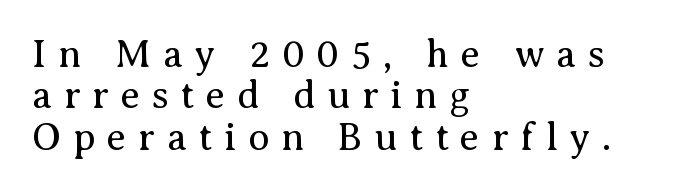
Short and long lines alike share a common starting point at left. Style check: upright. Display-style spreading of the glyphs; the letterfit is very open. Leading: reduced. You can tell from the footed stems that serif type was used. Character widths vary here, with narrow letters taking less room than wide ones.
